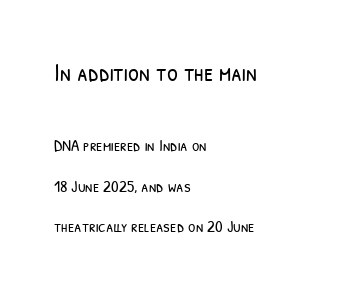
Q: Is the text bold? A: No.
Q: Is the text underlined? A: No.
Q: How is the paragraph aligned? A: Left-aligned.
Q: Is the spacing between letters normal or unusually wide? A: Normal.
Q: Is the spacing between lines tight, normal or loose? A: Loose.
Q: Which block of text is set in a larger size, the first (top) or the second (bottom)? A: The first (top) one.
